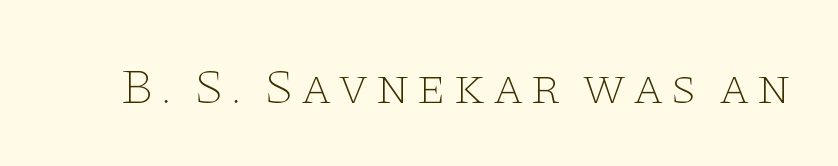
The image shows 50 px thin, wide serif type, upright; set not underlined; low stroke contrast and a large x-height.
